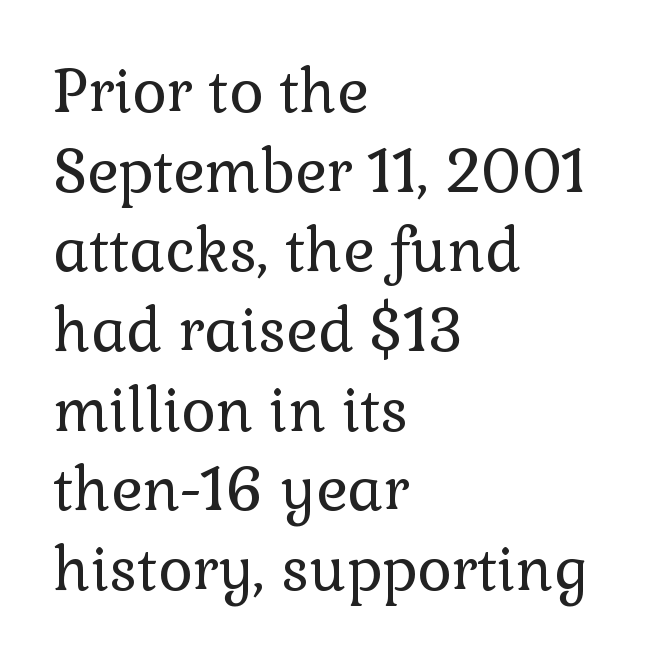
The image shows 59 px regular-weight serif type, upright; set left-aligned, normal line spacing (1.35x), normal letter spacing, not underlined; a medium x-height.
